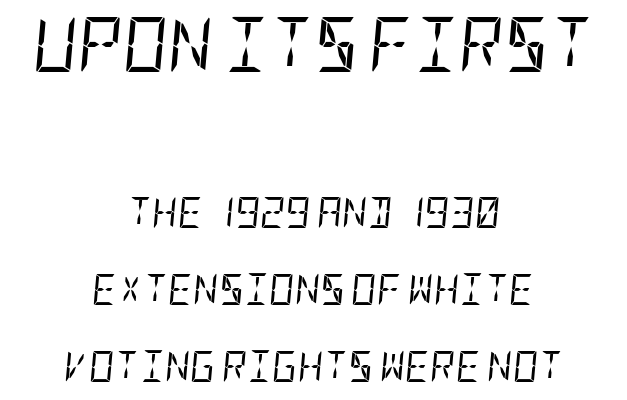
The image shows 55 px regular-weight, condensed type, italic (leaning right); set centered, loose line spacing (2.48x), normal letter spacing, not underlined; the first (top) block is 1.77x larger; low stroke contrast and a large x-height.
